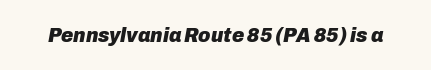
Q: Is the text bold? A: Yes.
Q: Is the text italic (slanted)? A: Yes, it leans right by about 10 degrees.
Q: Is the text underlined? A: No.
Q: Is the spacing between letters normal or unusually wide? A: Normal.
